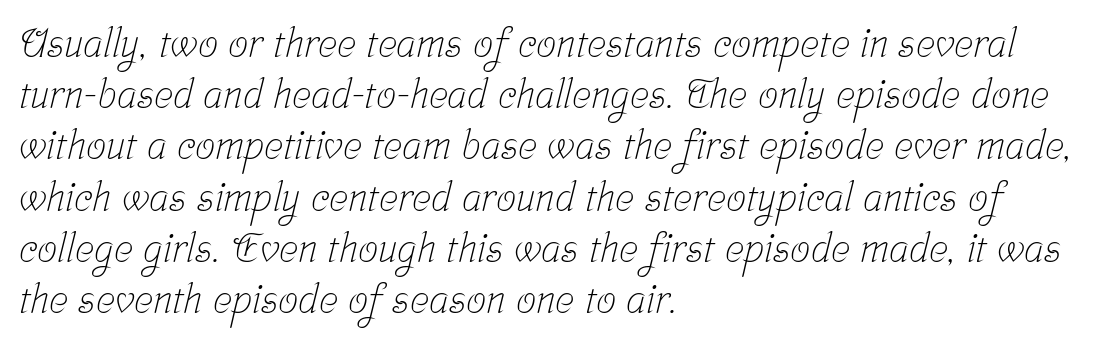
{"serif": "yes", "bold": "no", "weight": "light", "width": "condensed", "stroke_contrast": "low", "x_height": "medium", "monospaced": "no", "underline": "no", "align": "left", "line_spacing": "normal", "line_spacing_ratio": 1.28, "letter_spacing": "normal", "letter_spacing_em": 0.0, "glyph_px": 40}
